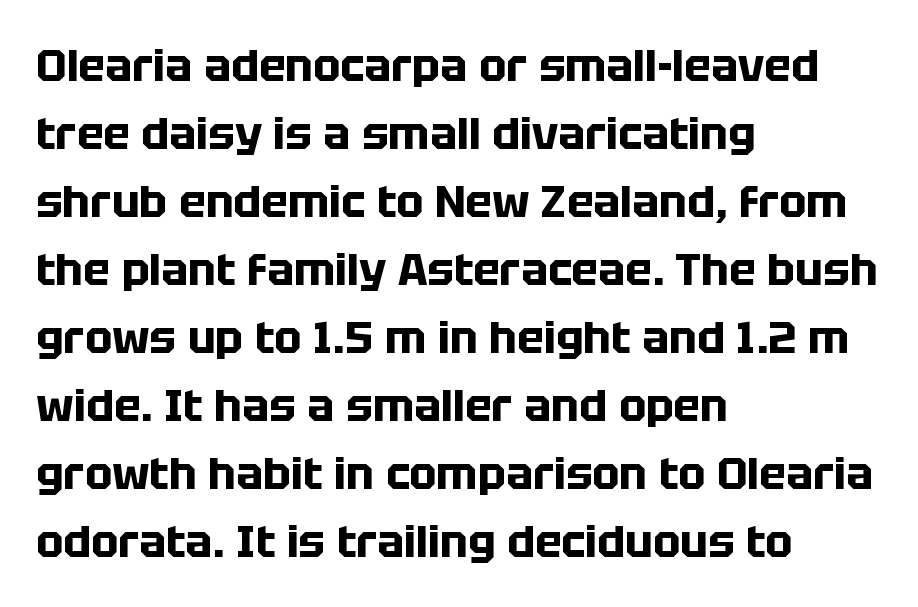
The space between consecutive lines is moderate. Is this a sans? Yes — the strokes have no serifs. Is this a fixed-width face? No — the glyphs have proportional, varying widths. The letterforms sit shoulder to shoulder at normal distance. The letters are bold, with thick, heavy strokes. Notice how the passage keeps a crisp vertical edge on the left only.
